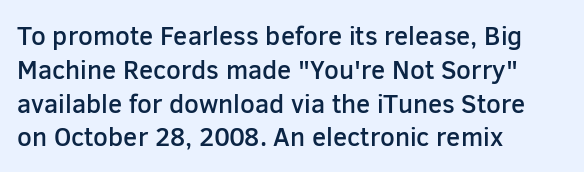
Q: Is the text bold? A: Semi-bold.
Q: Is the text italic (slanted)? A: No, it is upright.
Q: Is the text underlined? A: No.
Q: How is the paragraph aligned? A: Left-aligned.
Q: Is the spacing between letters normal or unusually wide? A: Normal.
Q: Is the spacing between lines tight, normal or loose? A: Normal.
